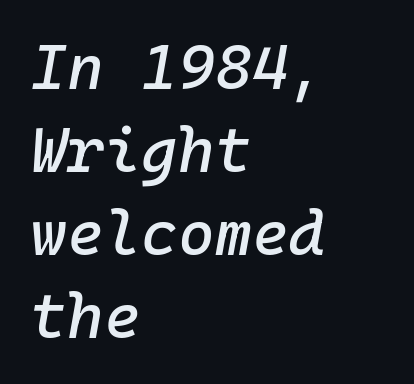
Q: Is the text italic (slanted)? A: Yes, it leans right by about 10 degrees.
Q: Is the text underlined? A: No.
Q: How is the paragraph aligned? A: Left-aligned.
Q: Is the spacing between letters normal or unusually wide? A: Normal.
Q: Is the spacing between lines tight, normal or loose? A: Normal.
Q: Width (condensed, normal, or wide)? A: Normal.
Q: Stroke contrast? A: Low.
Q: x-height? A: Medium.
